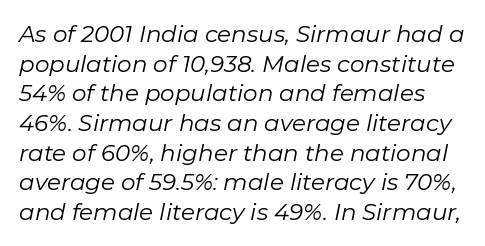
Q: Is the text bold? A: No.
Q: Is the text italic (slanted)? A: Yes, it leans right by about 11 degrees.
Q: Is the text underlined? A: No.
Q: Is the spacing between letters normal or unusually wide? A: Normal.
Q: Is the spacing between lines tight, normal or loose? A: Normal.
